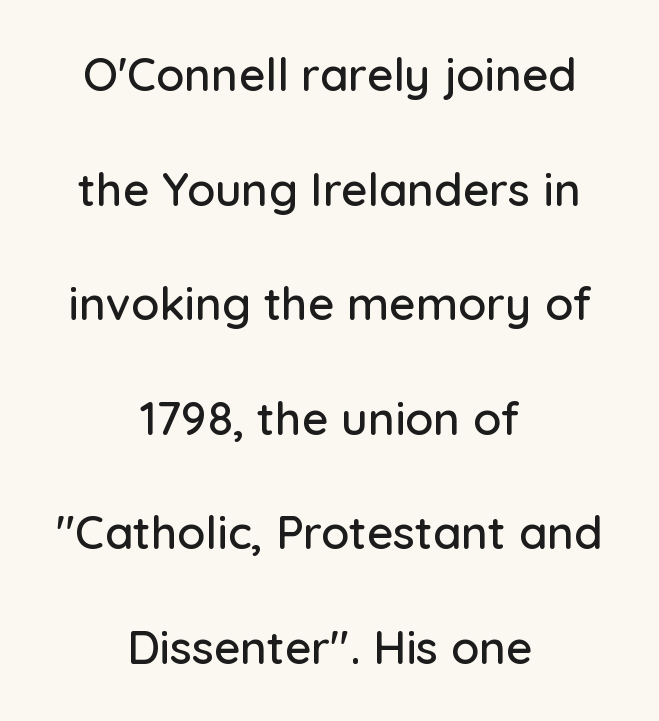
No word sits above an underline. Think of a printed novel: that variable character pitch is what you see here. Interline gaps are noticeably wide in this sample. The characters display no serif detailing; their extremities are plain.
